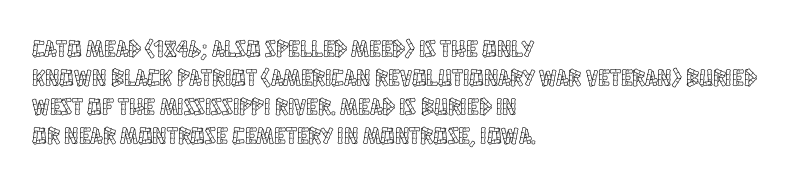
The area under the type is left untouched. Is the block centered? No — it sits flush against the left margin. Default kerning and tracking; the words read as compact shapes. Is there any slant? The stems are plumb.
